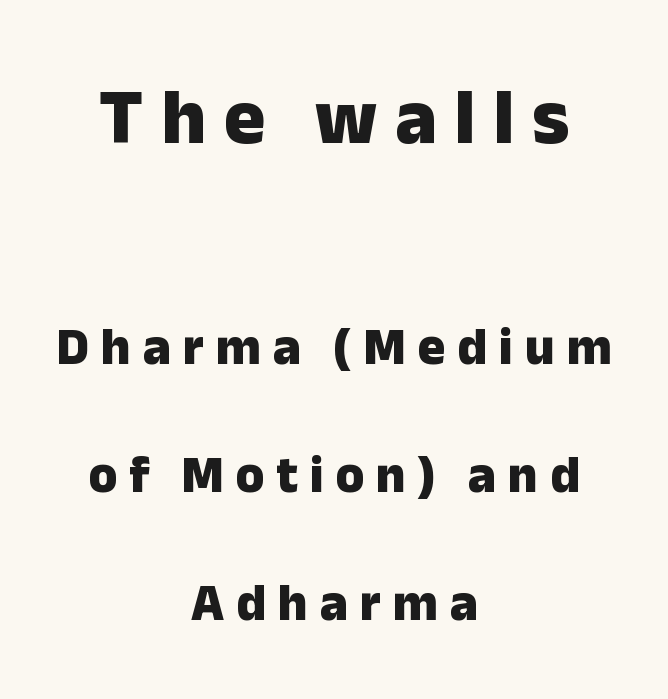
Interline gaps are noticeably wide in this sample. Descenders hang freely into open space. The gaps between neighbouring characters are conspicuously large. The strokes are fattened all the way to bold. Whoever set this made the first block the dominant, larger element.
